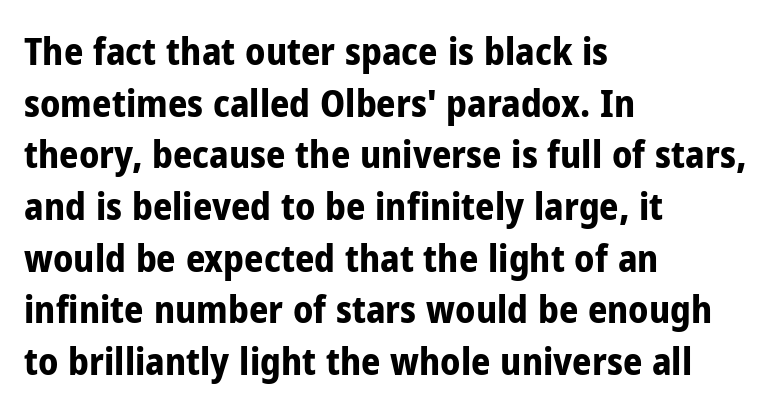
The passage is arranged the way most books set body copy — flush left. Leading: standard. The gap between lines stays unmarked. Emphasis by weight is at full strength: bold. Character widths vary here, with narrow letters taking less room than wide ones.
